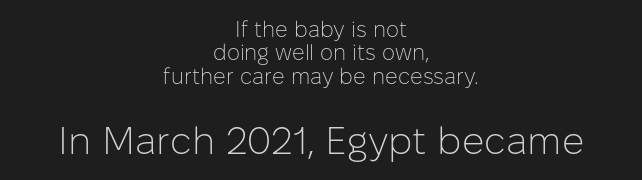
Q: Is the text bold? A: No.
Q: Is the text italic (slanted)? A: No, it is upright.
Q: Is the typeface a serif or a sans-serif typeface? A: Sans-serif.
Q: Is the text underlined? A: No.
Q: How is the paragraph aligned? A: Centered.
Q: Is the spacing between letters normal or unusually wide? A: Normal.
Q: Is the spacing between lines tight, normal or loose? A: Tight.
Q: Which block of text is set in a larger size, the first (top) or the second (bottom)? A: The second (bottom) one.
Q: Width (condensed, normal, or wide)? A: Normal.
Q: Stroke contrast? A: Low.
Q: x-height? A: Medium.
Q: Monospaced? A: No.
